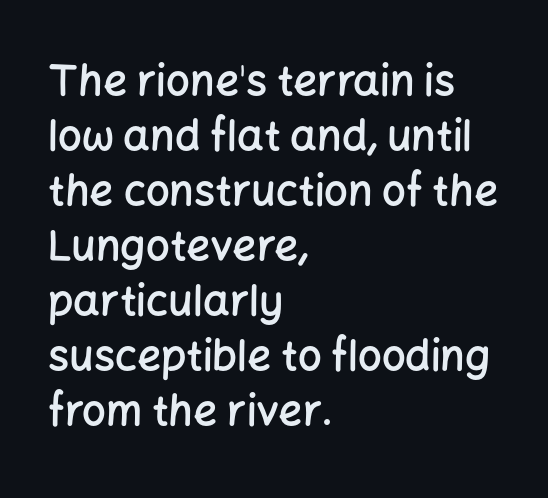
The image shows 42 px semibold sans-serif type, upright; set left-aligned, normal line spacing (1.31x), normal letter spacing, not underlined; low stroke contrast and a medium x-height.
